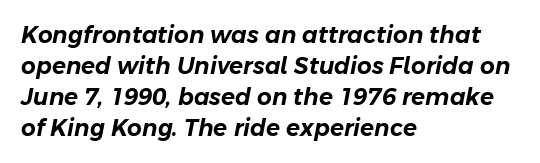
Q: Is the text italic (slanted)? A: Yes, it leans right by about 11 degrees.
Q: Is the text underlined? A: No.
Q: How is the paragraph aligned? A: Left-aligned.
Q: Is the spacing between letters normal or unusually wide? A: Normal.
Q: Is the spacing between lines tight, normal or loose? A: Normal.
